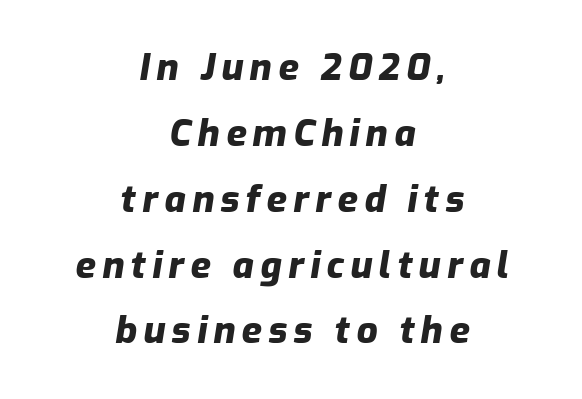
The image shows 37 px heavy type, italic (leaning right); set centered, line spacing 1.78x, not underlined; low stroke contrast and a medium x-height.
